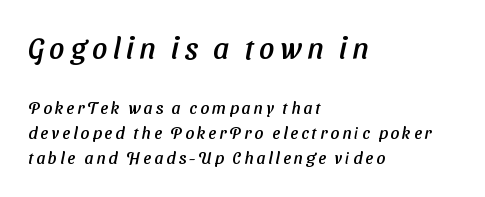
The image shows 30 px sans-serif type; set left-aligned, normal line spacing (1.47x), not underlined; the first (top) block is 1.76x larger; low stroke contrast and a medium x-height.
